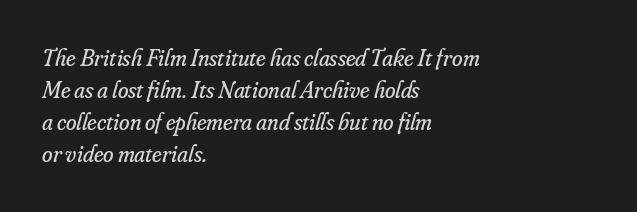
Q: Is the text bold? A: No.
Q: Is the text italic (slanted)? A: Yes, it leans right by about 16 degrees.
Q: Is the text underlined? A: No.
Q: How is the paragraph aligned? A: Left-aligned.
Q: Is the spacing between letters normal or unusually wide? A: Normal.
Q: Is the spacing between lines tight, normal or loose? A: Normal.
